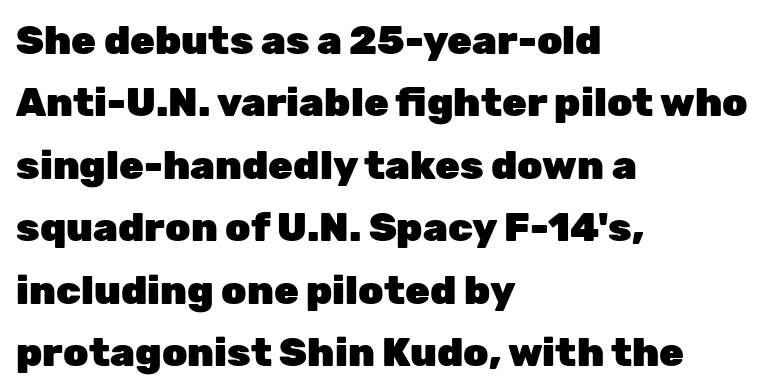
{"serif": "no", "italic": "no", "bold": "yes", "weight": "heavy", "width": "normal", "stroke_contrast": "low", "x_height": "medium", "monospaced": "no", "underline": "no", "align": "left", "line_spacing": "normal", "line_spacing_ratio": 1.56, "letter_spacing": "normal", "letter_spacing_em": 0.0, "glyph_px": 40}
